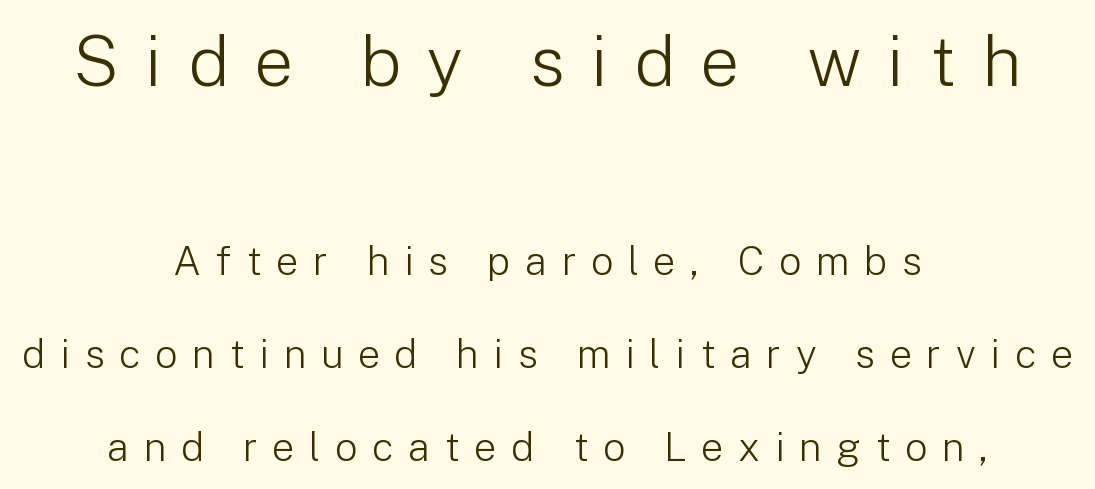
What's the leading like? Stretched, with rows far apart. The lines in this sample share a center point and differ in where they start and stop. Posture: straight, roman, zero tilt. The letters are spread apart with noticeably loose tracking. The passage shown begins with its larger block and ends with its smaller one. The glyphs are unaccompanied by any horizontal stroke below them.
